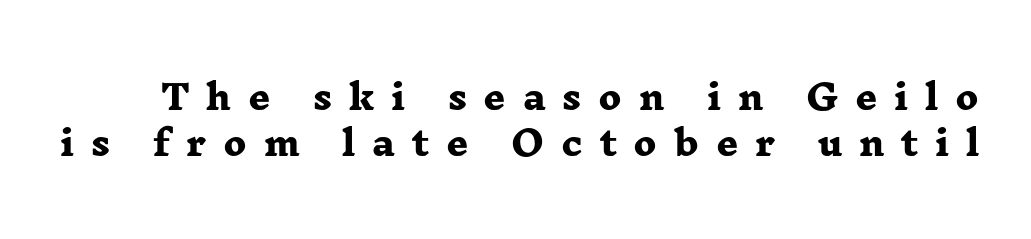
The image shows 34 px heavy, wide serif type; set normal line spacing (1.36x), unusually wide letter spacing (+0.49 em), not underlined; low stroke contrast and a medium x-height.
